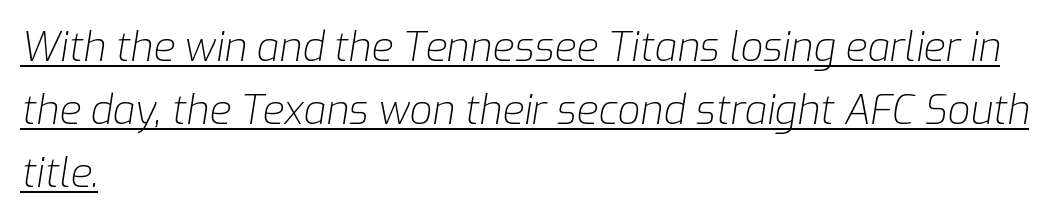
{"italic": "yes", "lean": "right", "slant_degrees": 9, "bold": "no", "weight": "light", "width": "normal", "stroke_contrast": "low", "x_height": "medium", "monospaced": "no", "underline": "yes", "align": "left", "line_spacing": "normal", "line_spacing_ratio": 1.58, "letter_spacing": "normal", "letter_spacing_em": 0.0, "glyph_px": 40}
